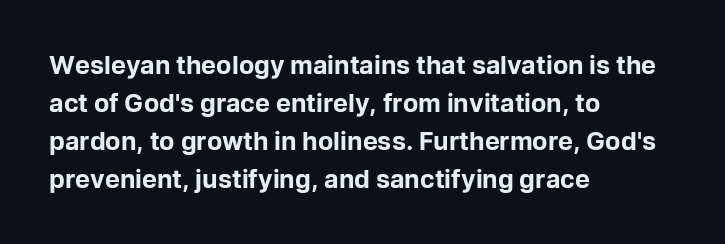
The image shows 25 px bold type, upright; set left-aligned, normal line spacing (1.52x), normal letter spacing, not underlined.
